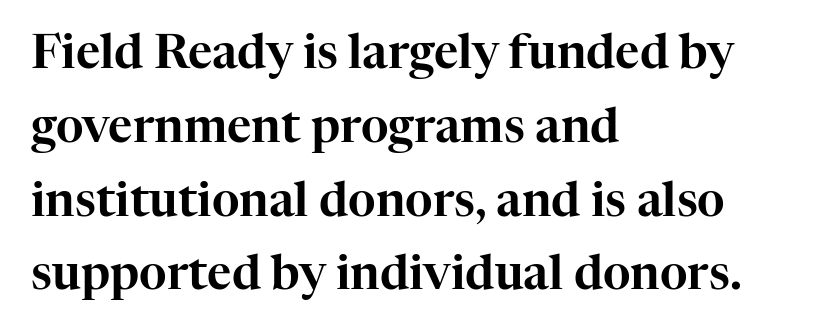
The image shows 47 px serif type, upright; set left-aligned, normal line spacing (1.57x), normal letter spacing, not underlined; high stroke contrast and a medium x-height.
